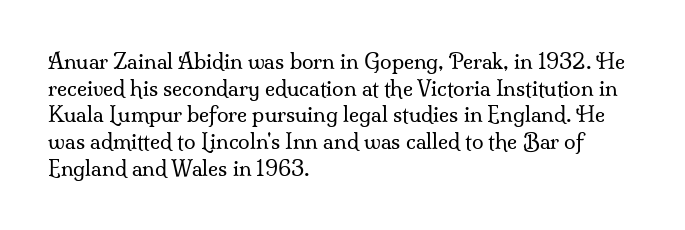
The image shows 21 px text type, upright; set left-aligned, normal line spacing (1.27x), normal letter spacing, not underlined.
